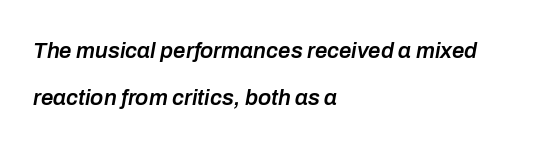
{"italic": "yes", "lean": "right", "slant_degrees": 10, "bold": "semi", "underline": "no", "align": "left", "line_spacing": "loose", "line_spacing_ratio": 2.13, "letter_spacing": "normal", "letter_spacing_em": 0.0, "glyph_px": 22}
